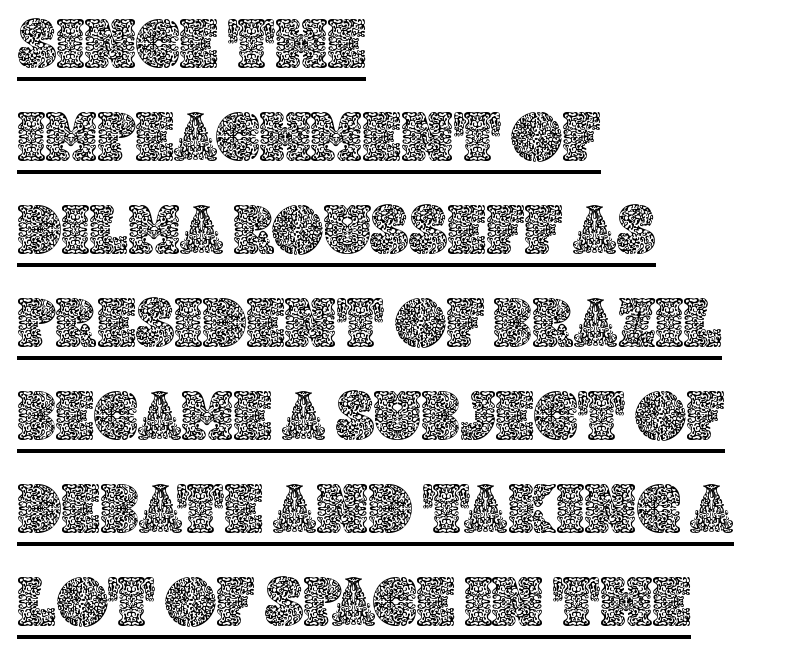
If you drew a line through each stem, it would be perfectly vertical. The face used here is proportionally spaced, like ordinary book or web type. The type is set solid horizontally, with unmodified tracking. Whoever set this chose a conventional vertical rhythm.
